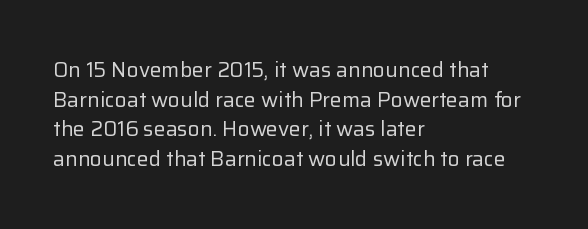
Q: Is the text bold? A: No.
Q: Is the text italic (slanted)? A: No, it is upright.
Q: Is the text underlined? A: No.
Q: How is the paragraph aligned? A: Left-aligned.
Q: Is the spacing between letters normal or unusually wide? A: Normal.
Q: Is the spacing between lines tight, normal or loose? A: Normal.
